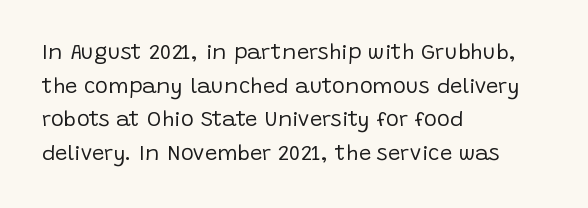
Q: Is the text bold? A: No.
Q: Is the text italic (slanted)? A: No, it is upright.
Q: Is the text underlined? A: No.
Q: How is the paragraph aligned? A: Left-aligned.
Q: Is the spacing between letters normal or unusually wide? A: Normal.
Q: Is the spacing between lines tight, normal or loose? A: Normal.
